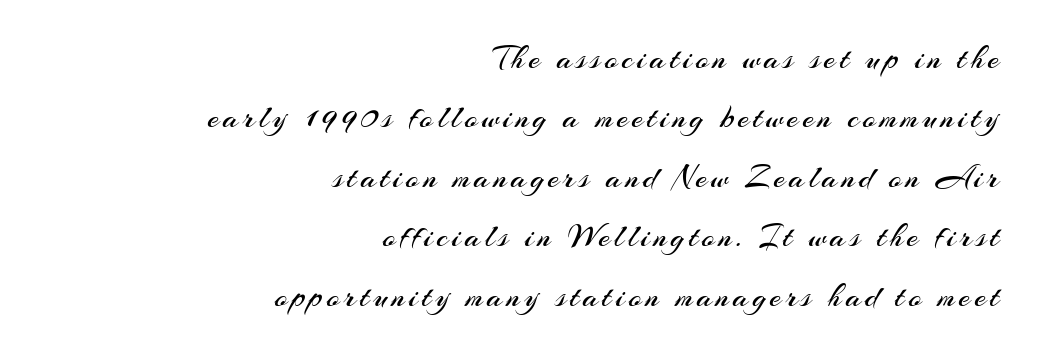
Q: Is the text bold? A: No.
Q: Is the text italic (slanted)? A: Yes.
Q: Is the typeface a serif or a sans-serif typeface? A: Sans-serif.
Q: Is the text underlined? A: No.
Q: How is the paragraph aligned? A: Right-aligned.
Q: Width (condensed, normal, or wide)? A: Normal.
Q: Stroke contrast? A: Medium.
Q: x-height? A: Small.
Q: Monospaced? A: No.
